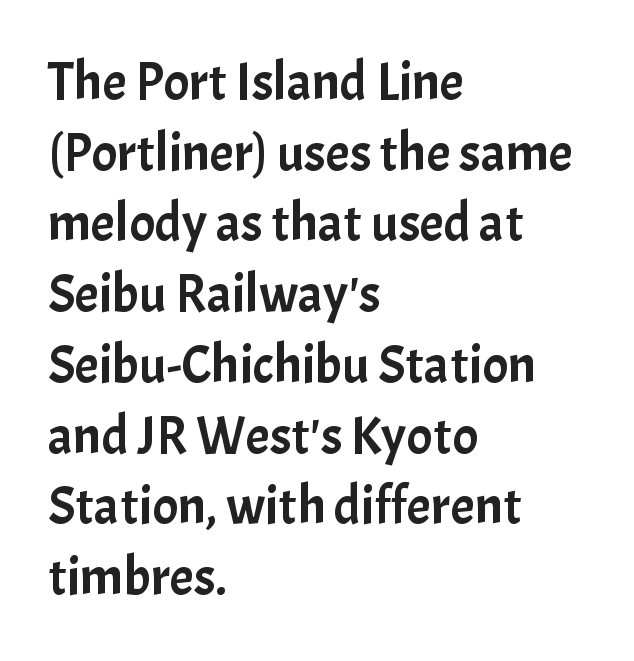
{"serif": "no", "italic": "no", "width": "normal", "stroke_contrast": "low", "x_height": "medium", "monospaced": "no", "underline": "no", "align": "left", "line_spacing": "normal", "line_spacing_ratio": 1.31, "letter_spacing": "normal", "letter_spacing_em": 0.0, "glyph_px": 54}
